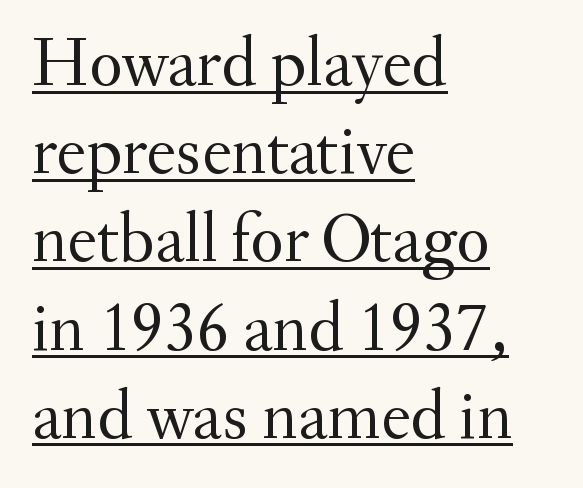
The image shows 70 px regular-weight serif type, upright; set left-aligned, normal line spacing (1.26x), normal letter spacing, underlined; medium stroke contrast and a small x-height.
